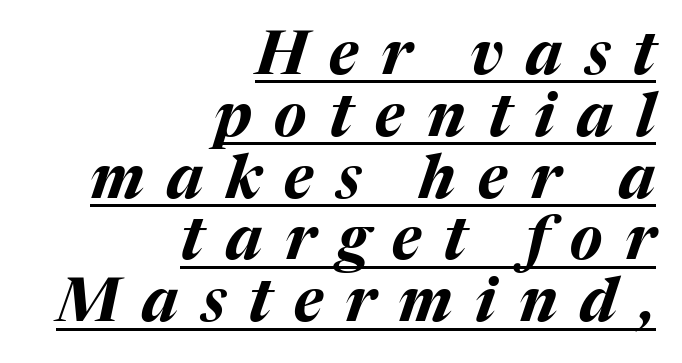
{"italic": "yes", "lean": "right", "slant_degrees": 17, "bold": "yes", "weight": "bold", "width": "normal", "stroke_contrast": "medium", "x_height": "medium", "monospaced": "no", "underline": "yes", "align": "right", "line_spacing": "tight", "line_spacing_ratio": 1.03, "letter_spacing": "wide", "letter_spacing_em": 0.38, "glyph_px": 60}
